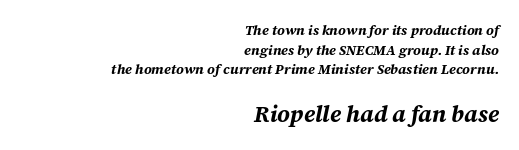
Q: Is the text bold? A: Yes.
Q: Is the text italic (slanted)? A: Yes, it leans right by about 12 degrees.
Q: Is the text underlined? A: No.
Q: How is the paragraph aligned? A: Right-aligned.
Q: Is the spacing between letters normal or unusually wide? A: Normal.
Q: Is the spacing between lines tight, normal or loose? A: Normal.
Q: Which block of text is set in a larger size, the first (top) or the second (bottom)? A: The second (bottom) one.
